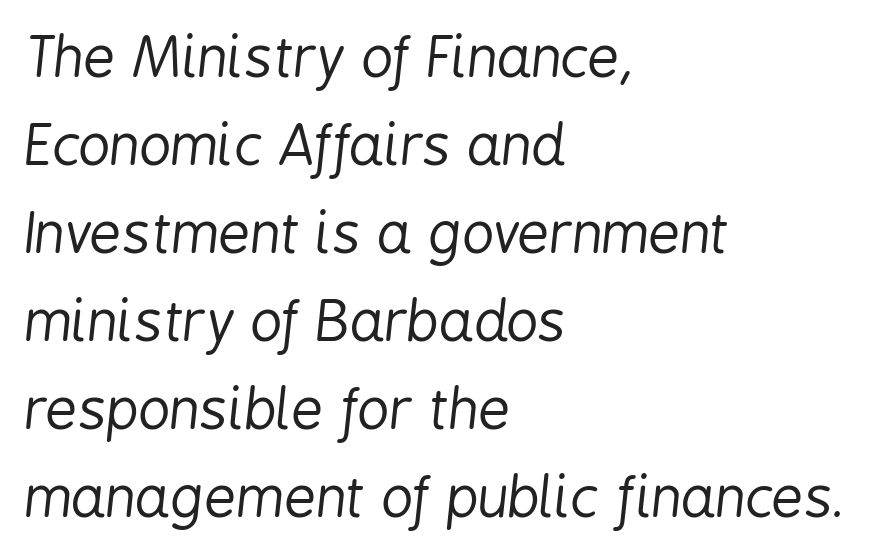
{"italic": "yes", "lean": "right", "slant_degrees": 6, "bold": "no", "weight": "regular", "width": "condensed", "stroke_contrast": "low", "x_height": "medium", "monospaced": "no", "underline": "no", "align": "left", "line_spacing": "normal", "line_spacing_ratio": 1.57, "letter_spacing": "normal", "letter_spacing_em": 0.0, "glyph_px": 56}
